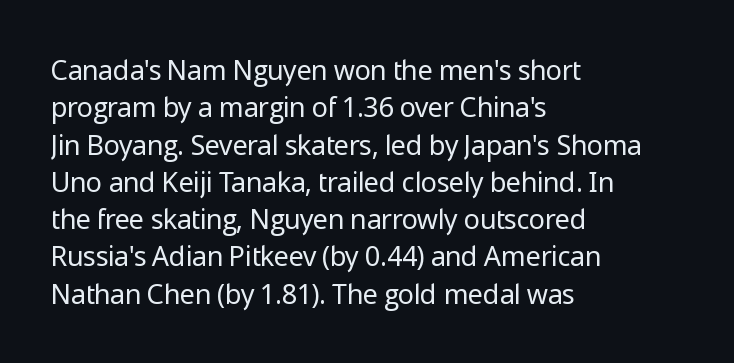
The image shows 27 px text type, upright; set left-aligned, normal line spacing (1.38x), normal letter spacing, not underlined.
